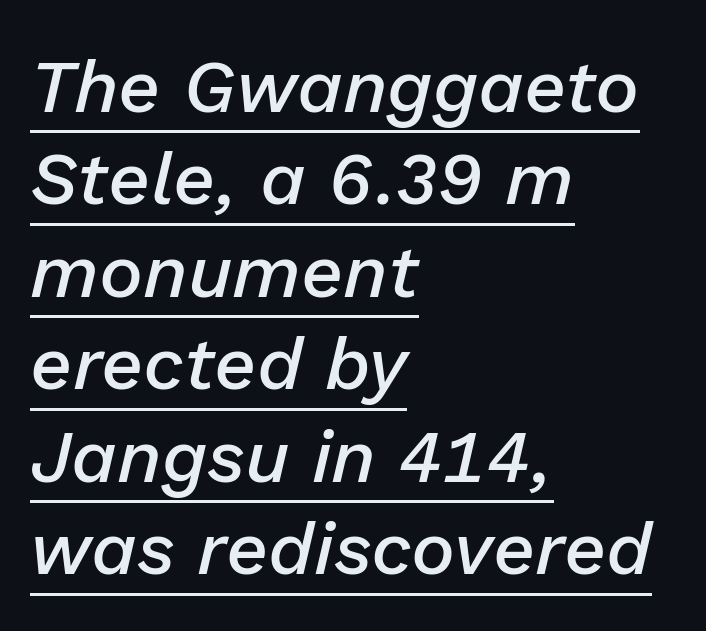
{"italic": "yes", "lean": "right", "slant_degrees": 13, "bold": "semi", "weight": "semibold", "width": "normal", "stroke_contrast": "low", "x_height": "medium", "monospaced": "no", "underline": "yes", "align": "left", "line_spacing": "normal", "line_spacing_ratio": 1.25, "letter_spacing": "normal", "letter_spacing_em": 0.0, "glyph_px": 74}
